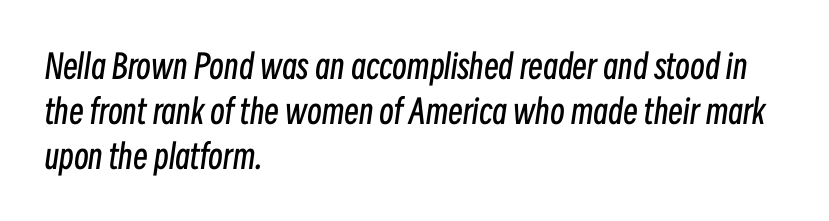
{"italic": "yes", "lean": "right", "slant_degrees": 8, "bold": "no", "weight": "regular", "width": "condensed", "stroke_contrast": "low", "x_height": "medium", "monospaced": "no", "underline": "no", "align": "left", "line_spacing": "normal", "line_spacing_ratio": 1.36, "letter_spacing": "normal", "letter_spacing_em": 0.0, "glyph_px": 33}
